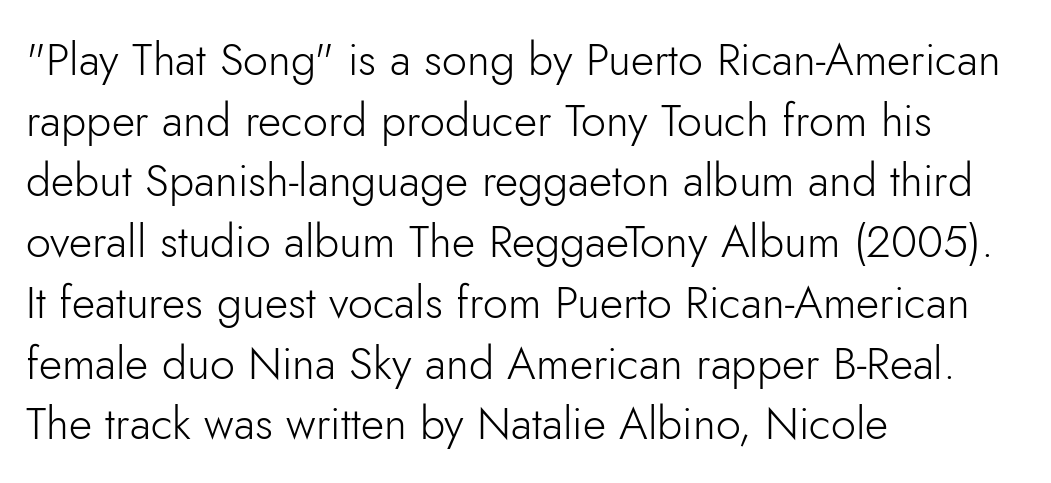
The image shows 45 px light sans-serif type, upright; set left-aligned, normal line spacing (1.35x), normal letter spacing, not underlined; low stroke contrast and a small x-height.
